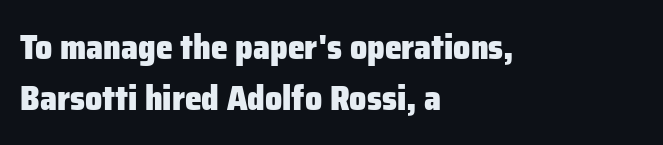
Q: Is the text bold? A: Yes.
Q: Is the text italic (slanted)? A: No, it is upright.
Q: Is the typeface a serif or a sans-serif typeface? A: Sans-serif.
Q: Is the text underlined? A: No.
Q: How is the paragraph aligned? A: Left-aligned.
Q: Is the spacing between letters normal or unusually wide? A: Normal.
Q: Is the spacing between lines tight, normal or loose? A: Normal.
Q: Width (condensed, normal, or wide)? A: Normal.
Q: Stroke contrast? A: Low.
Q: x-height? A: Medium.
Q: Monospaced? A: No.
